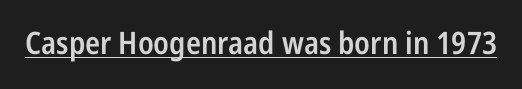
Characters remain perfectly vertical along every line. You could not count columns in this text — the font is proportionally spaced. A bit beefed up — I'd call it semibold rather than bold. This rendering leaves character spacing at its baseline value. The specimen includes a rule beneath the text block's lines.
